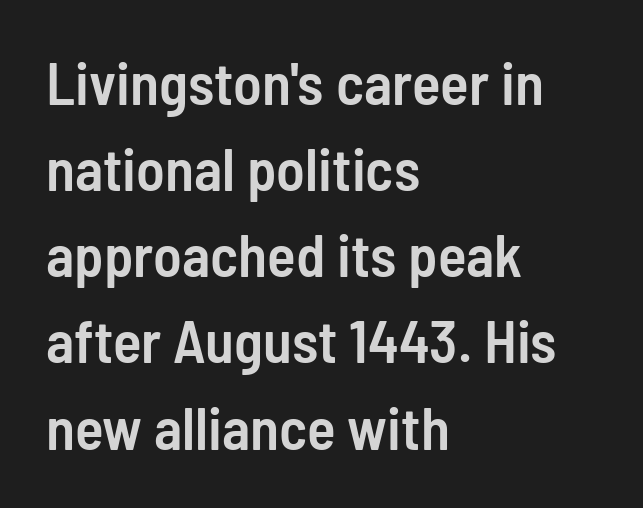
Q: Is the text bold? A: Semi-bold.
Q: Is the text italic (slanted)? A: No, it is upright.
Q: Is the typeface a serif or a sans-serif typeface? A: Sans-serif.
Q: Is the text underlined? A: No.
Q: How is the paragraph aligned? A: Left-aligned.
Q: Is the spacing between letters normal or unusually wide? A: Normal.
Q: Is the spacing between lines tight, normal or loose? A: Normal.
Q: Width (condensed, normal, or wide)? A: Condensed.
Q: Stroke contrast? A: Low.
Q: x-height? A: Medium.
Q: Monospaced? A: No.
